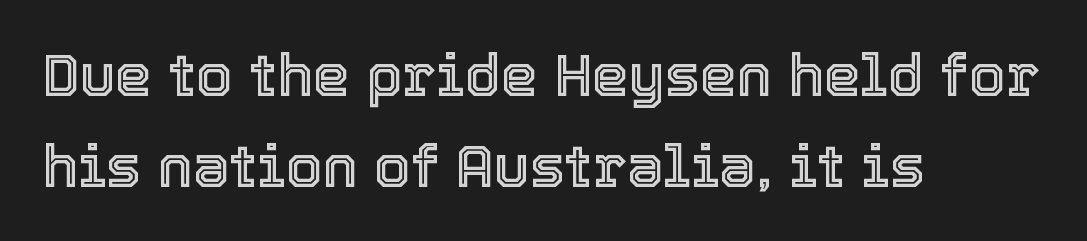
The image shows 59 px text type, upright; set left-aligned, normal line spacing (1.54x), normal letter spacing, not underlined; a medium x-height.
